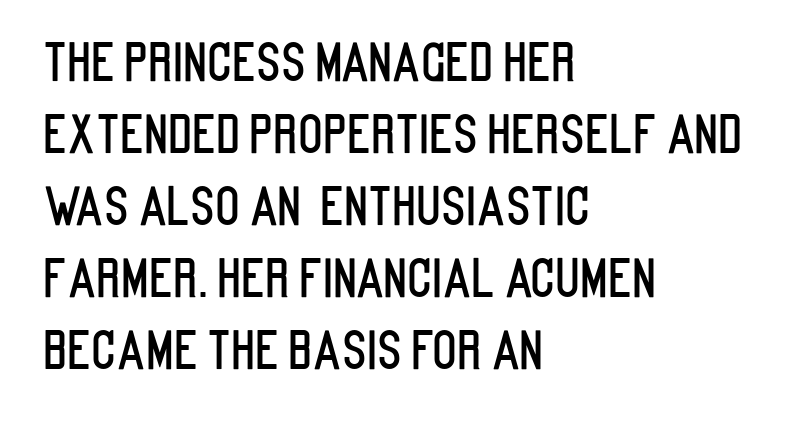
The image shows 51 px condensed sans-serif type, upright; set left-aligned, normal line spacing (1.41x), normal letter spacing, not underlined; low stroke contrast and a large x-height.
